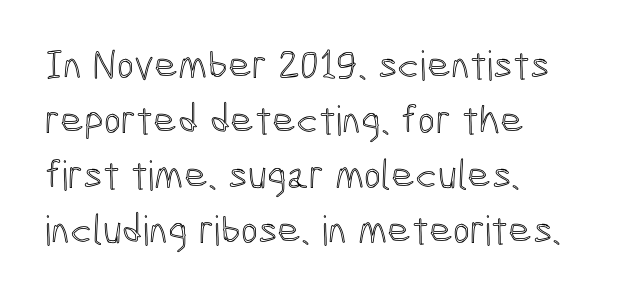
Q: Is the text italic (slanted)? A: No, it is upright.
Q: Is the text underlined? A: No.
Q: How is the paragraph aligned? A: Left-aligned.
Q: Is the spacing between letters normal or unusually wide? A: Normal.
Q: Is the spacing between lines tight, normal or loose? A: Normal.
Q: Width (condensed, normal, or wide)? A: Condensed.
Q: x-height? A: Medium.
Q: Monospaced? A: No.
